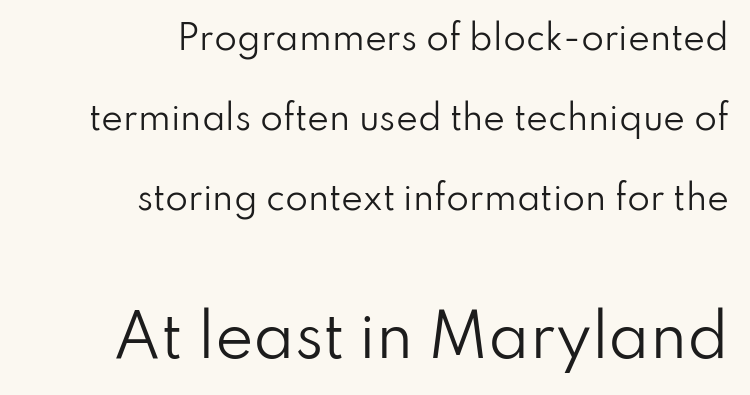
{"serif": "no", "italic": "no", "bold": "no", "weight": "regular", "width": "normal", "stroke_contrast": "low", "x_height": "small", "monospaced": "no", "underline": "no", "align": "right", "line_spacing": "loose", "line_spacing_ratio": 2.43, "letter_spacing": "normal", "letter_spacing_em": 0.0, "larger_block": "second", "size_ratio": 1.76, "glyph_px": 58}
